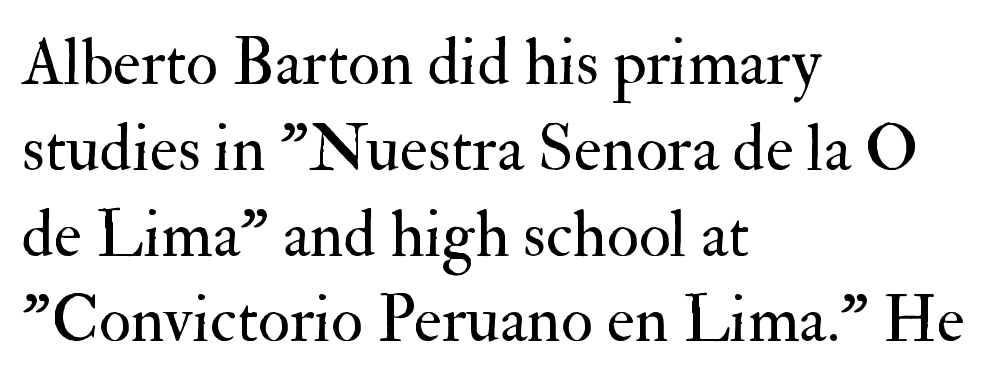
The image shows 66 px regular-weight serif type, upright; set left-aligned, normal line spacing (1.3x), normal letter spacing, not underlined; medium stroke contrast and a small x-height.
